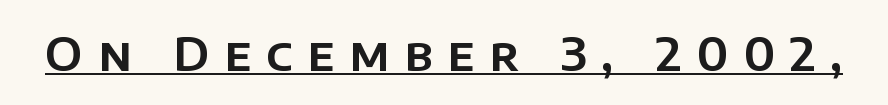
You can see a thin bar hugging the bottom of the glyphs. Examine the stroke ends and you'll find no serifs. Unlike italic type, these characters show no tilt at all. Substantial extra tracking has been applied to these lines. Do the characters align in a grid? No, the font is proportional.
